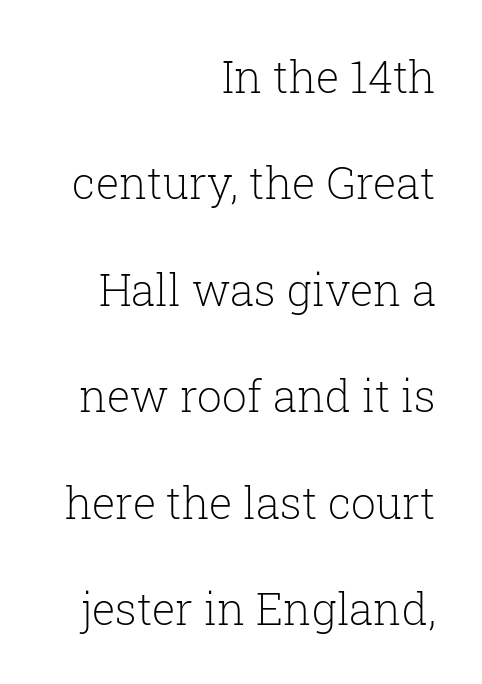
Honestly, the rows look like they've been pulled way apart. The letters advance in unequal steps, a hallmark of proportional type. Visually the block forms a straight wall on the right and a jagged coastline on the left. Is the type heavy? It reads as light-to-regular instead.
